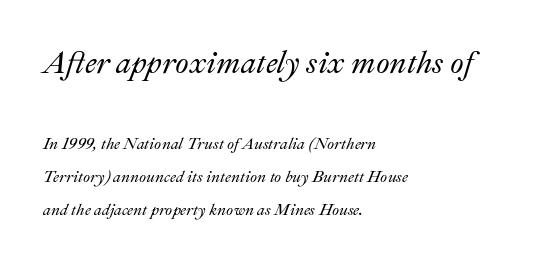
{"italic": "yes", "lean": "right", "slant_degrees": 22, "width": "normal", "stroke_contrast": "medium", "x_height": "small", "monospaced": "no", "underline": "no", "align": "left", "line_spacing": "loose", "line_spacing_ratio": 2.09, "letter_spacing": "normal", "letter_spacing_em": 0.0, "larger_block": "first", "size_ratio": 1.94, "glyph_px": 31}
